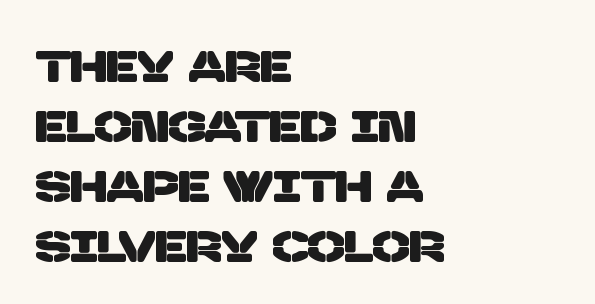
There is no visible air inserted between adjacent glyphs. The area under the type is left untouched. Leading: standard. Typographically, this falls in the sans-serif category. This sample has the flowing, uneven cadence of proportional lettering. Alignment: flush left.
